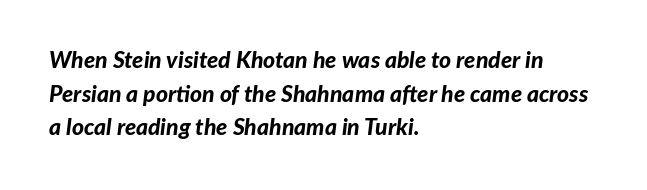
The image shows 23 px bold type, italic (leaning right); set left-aligned, normal line spacing (1.46x), normal letter spacing, not underlined.
